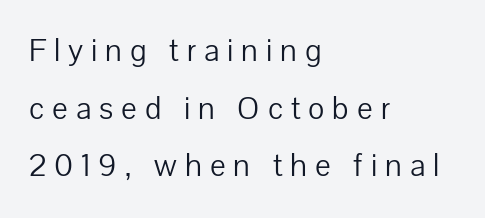
Q: Is the text bold? A: No.
Q: Is the text italic (slanted)? A: No, it is upright.
Q: Is the typeface a serif or a sans-serif typeface? A: Sans-serif.
Q: Is the text underlined? A: No.
Q: How is the paragraph aligned? A: Left-aligned.
Q: Is the spacing between letters normal or unusually wide? A: Unusually wide.
Q: Width (condensed, normal, or wide)? A: Normal.
Q: Stroke contrast? A: Low.
Q: x-height? A: Medium.
Q: Monospaced? A: No.
